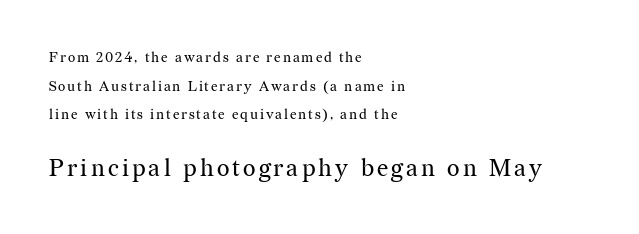
{"italic": "no", "bold": "no", "underline": "no", "align": "left", "line_spacing": "loose", "line_spacing_ratio": 2.05, "larger_block": "second", "size_ratio": 1.71, "glyph_px": 24}
